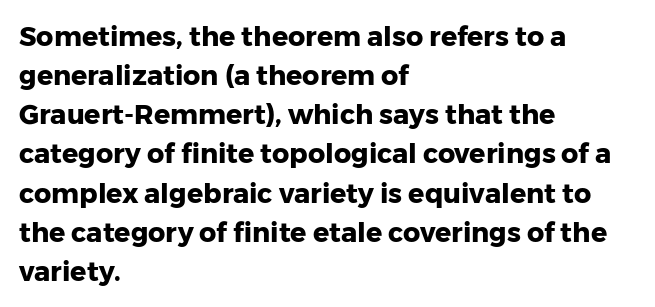
The image shows 27 px bold type, upright; set left-aligned, normal line spacing (1.45x), normal letter spacing, not underlined.
